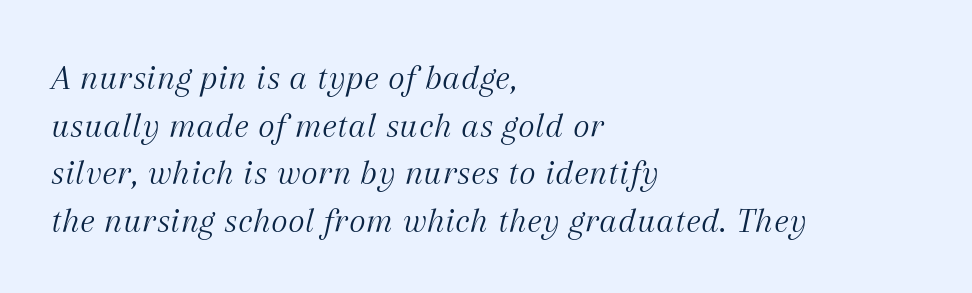
Q: Is the text bold? A: No.
Q: Is the text italic (slanted)? A: Yes, it leans right by about 12 degrees.
Q: Is the typeface a serif or a sans-serif typeface? A: Serif.
Q: Is the text underlined? A: No.
Q: How is the paragraph aligned? A: Left-aligned.
Q: Is the spacing between letters normal or unusually wide? A: Normal.
Q: Is the spacing between lines tight, normal or loose? A: Normal.
Q: Width (condensed, normal, or wide)? A: Normal.
Q: Stroke contrast? A: Medium.
Q: x-height? A: Medium.
Q: Monospaced? A: No.
